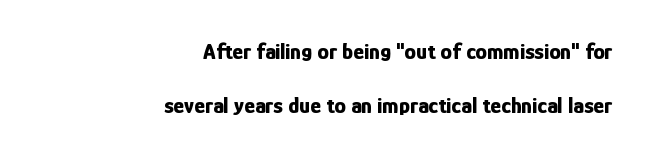
The image shows 23 px bold type, upright; set right-aligned, loose line spacing (2.34x), normal letter spacing, not underlined.
